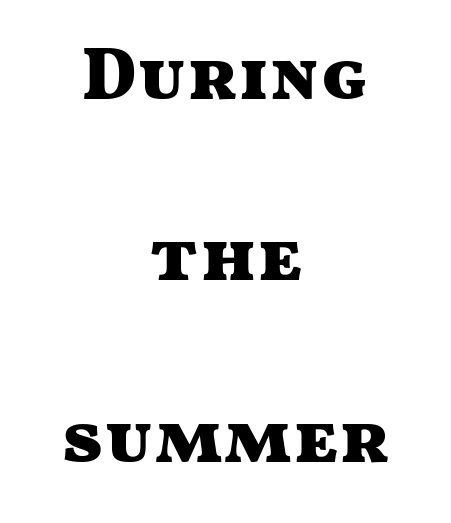
The designer dialed line spacing up above the default. The passage shown is typed in a proportional face where columns would drift. The face used here has the dense, thick strokes of a bold. To sum up the face: it is a sans, with no serifs. This rendering uses center alignment, leaving both contours irregular but symmetric. How are the letters spaced? Ordinarily, with no added tracking.
